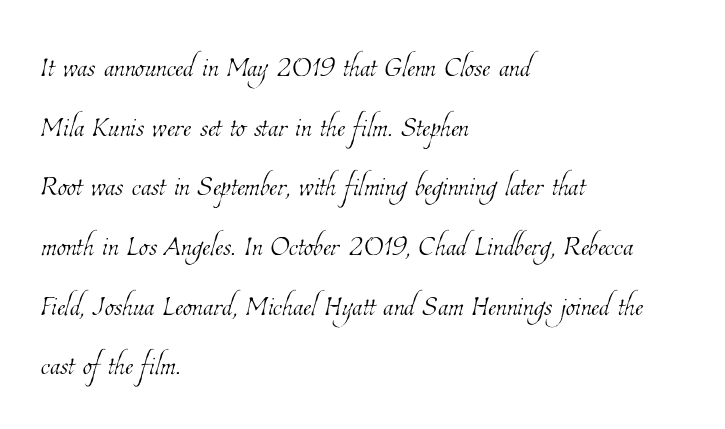
Q: Is the text bold? A: No.
Q: Is the text underlined? A: No.
Q: How is the paragraph aligned? A: Left-aligned.
Q: Is the spacing between letters normal or unusually wide? A: Normal.
Q: Is the spacing between lines tight, normal or loose? A: Normal.
Q: Width (condensed, normal, or wide)? A: Condensed.
Q: Stroke contrast? A: Low.
Q: x-height? A: Medium.
Q: Monospaced? A: No.
